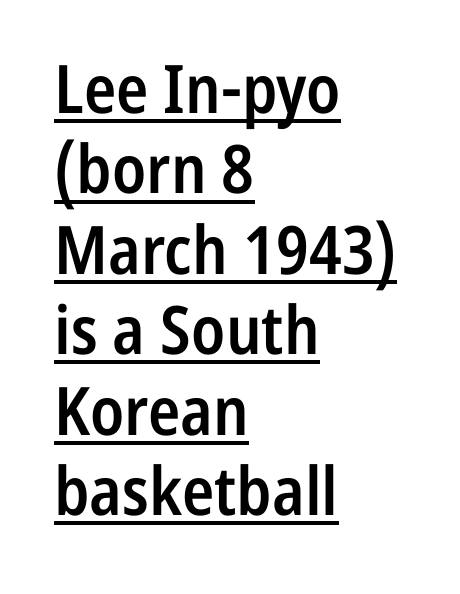
The rendered words wear a rule along their underside. Is there any slant? The stems are plumb. These lines keep a tight, regular rhythm from letter to letter. The rendering uses natural spacing where letterforms have individual widths. The strokes are fattened partway — semibold, not bold.
